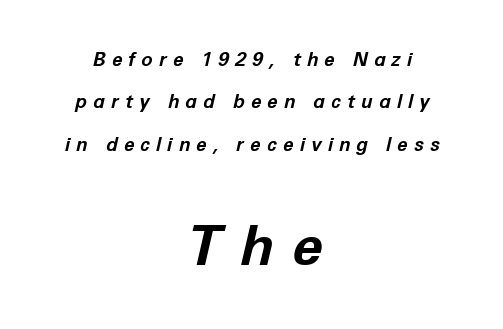
Both edges are ragged and mirror each other, which tells us the setting is centered. These lines are rendered in a variable-pitch font. The line texture is sparse and dotted thanks to wide tracking. Clear beneath every line of the passage. Line spacing here is loose. Which chunk is bigger? The second one — the bottom block dwarfs the top.
